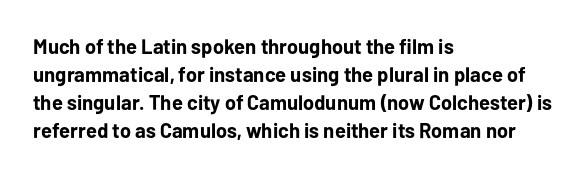
The image shows 21 px bold type, upright; set left-aligned, normal line spacing (1.33x), normal letter spacing, not underlined.
